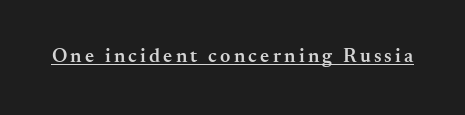
Q: Is the text bold? A: Semi-bold.
Q: Is the text italic (slanted)? A: No, it is upright.
Q: Is the text underlined? A: Yes.
